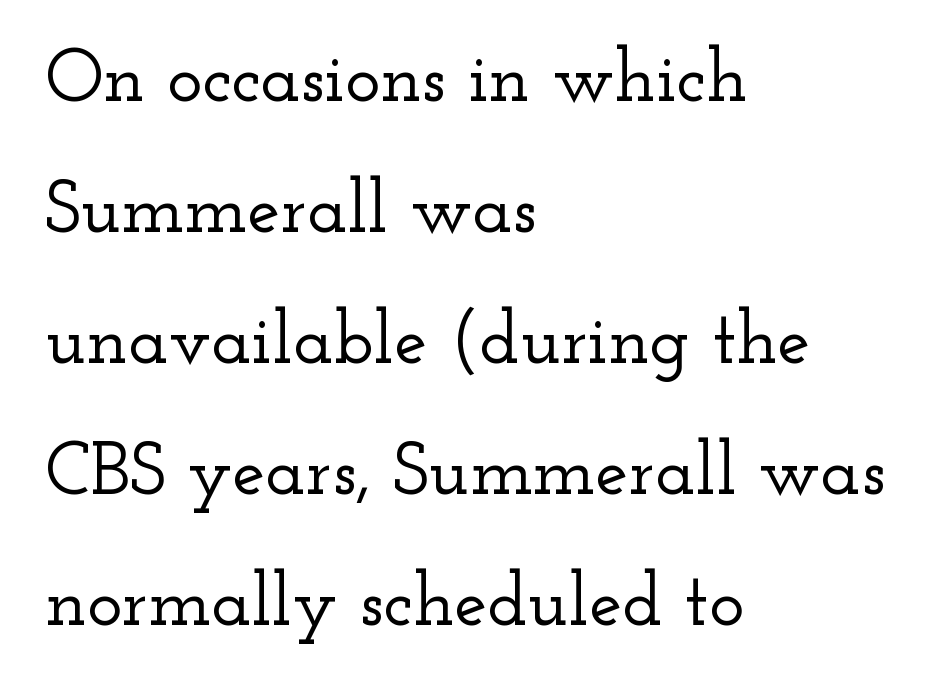
Q: Is the text italic (slanted)? A: No, it is upright.
Q: Is the typeface a serif or a sans-serif typeface? A: Serif.
Q: Is the text underlined? A: No.
Q: How is the paragraph aligned? A: Left-aligned.
Q: Is the spacing between letters normal or unusually wide? A: Normal.
Q: Width (condensed, normal, or wide)? A: Wide.
Q: Stroke contrast? A: Low.
Q: x-height? A: Small.
Q: Monospaced? A: No.
